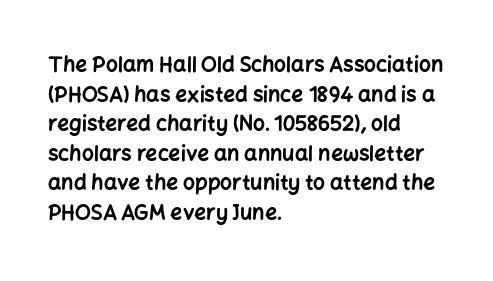
Q: Is the text bold? A: Yes.
Q: Is the text italic (slanted)? A: No, it is upright.
Q: Is the text underlined? A: No.
Q: How is the paragraph aligned? A: Left-aligned.
Q: Is the spacing between letters normal or unusually wide? A: Normal.
Q: Is the spacing between lines tight, normal or loose? A: Normal.
